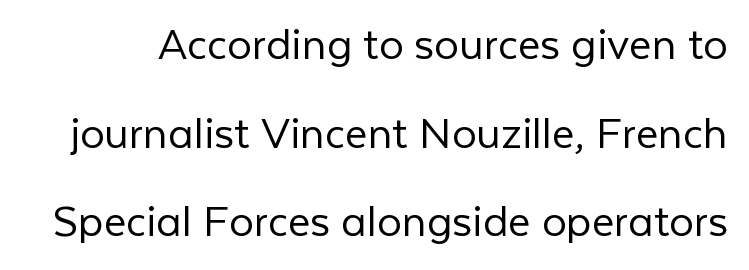
Q: Is the text bold? A: No.
Q: Is the text italic (slanted)? A: No, it is upright.
Q: Is the typeface a serif or a sans-serif typeface? A: Sans-serif.
Q: Is the text underlined? A: No.
Q: Is the spacing between letters normal or unusually wide? A: Normal.
Q: Width (condensed, normal, or wide)? A: Normal.
Q: Stroke contrast? A: Low.
Q: x-height? A: Medium.
Q: Monospaced? A: No.
